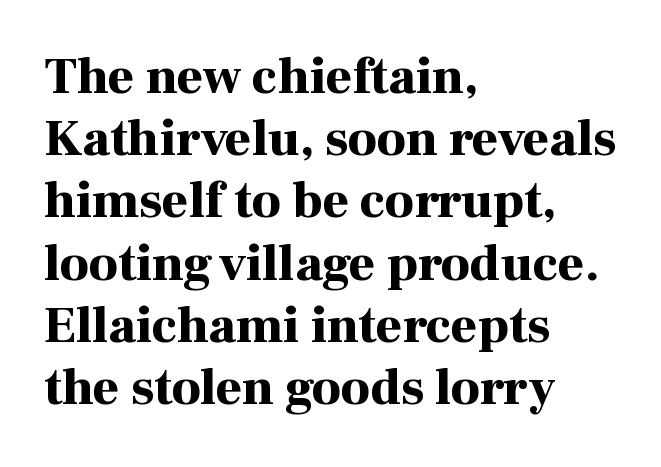
These lines are rendered in a variable-pitch font. Is the type bold? Yes — the strokes are clearly thick and heavy. A student would call this left alignment; a typographer would say flush left, rag right. The passage shown is typeset with a serif family. A clean baseline with only descenders dipping below it. Nobody touched the tracking dial on this one.
